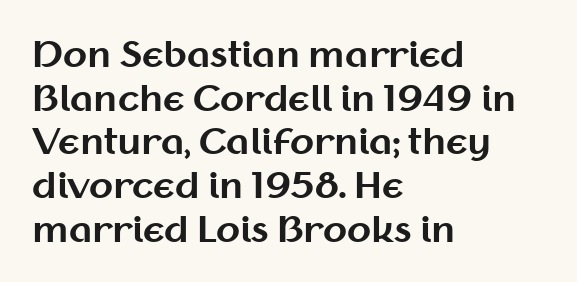
The image shows 35 px bold sans-serif type, upright; set left-aligned, normal line spacing (1.25x), normal letter spacing, not underlined; medium stroke contrast and a medium x-height.
